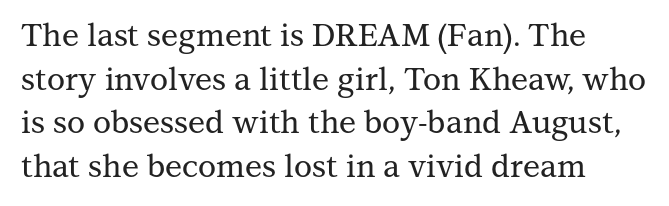
A typesetter would call this proportional, since set widths differ per character. The strip under each line holds only bare page. Default kerning and tracking; the words read as compact shapes. Vertical spacing — default. Posture: vertical. The passage shown is typeset with a serif family.
